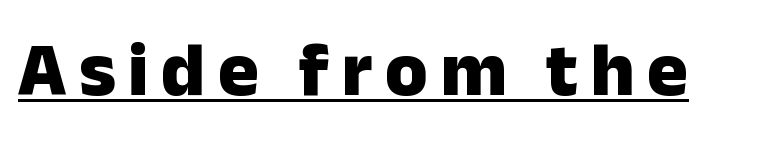
{"serif": "no", "italic": "no", "bold": "yes", "weight": "heavy", "width": "normal", "stroke_contrast": "low", "x_height": "medium", "monospaced": "no", "underline": "yes", "glyph_px": 77}
